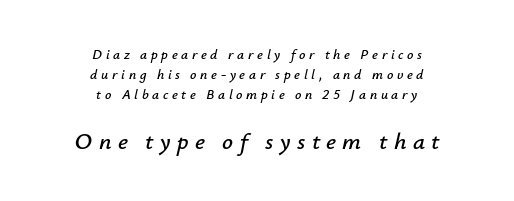
The image shows 24 px text type, italic (leaning right); set centered, normal line spacing (1.43x), unusually wide letter spacing (+0.26 em), not underlined; the second (bottom) block is 1.71x larger.
